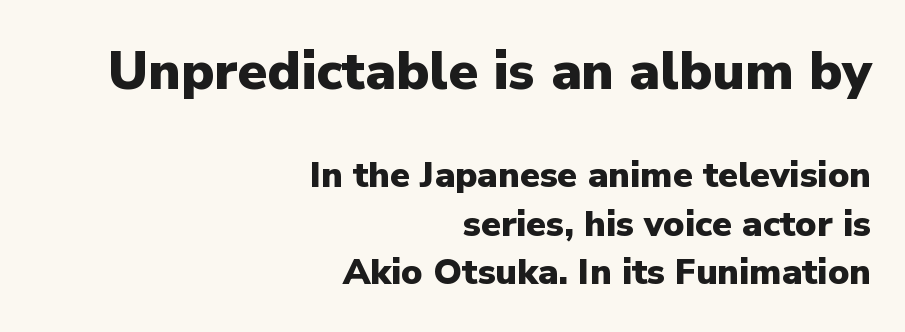
The image shows 54 px heavy sans-serif type, upright; set right-aligned, normal line spacing (1.35x), normal letter spacing, not underlined; the first (top) block is 1.5x larger; low stroke contrast and a medium x-height.
